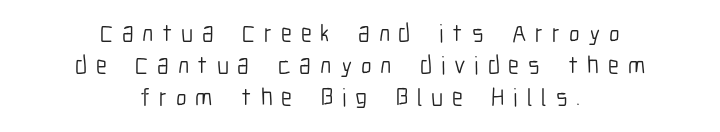
This rendering widens character spacing well past its baseline value. Is the stroke heavy? The answer is a plain regular-or-lighter. The block of text has a typical density, with ordinary space between rows. Underlining? Definitely not there. Style check: upright. The paragraph shown floats in the horizontal middle.
